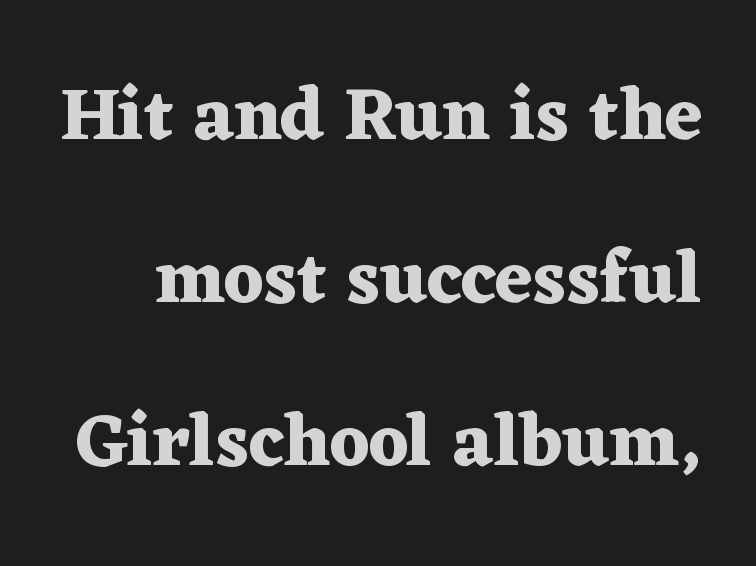
{"serif": "yes", "italic": "no", "bold": "yes", "weight": "heavy", "width": "wide", "stroke_contrast": "medium", "x_height": "medium", "monospaced": "no", "underline": "no", "line_spacing": "loose", "line_spacing_ratio": 2.2, "letter_spacing": "normal", "letter_spacing_em": 0.0, "glyph_px": 74}
